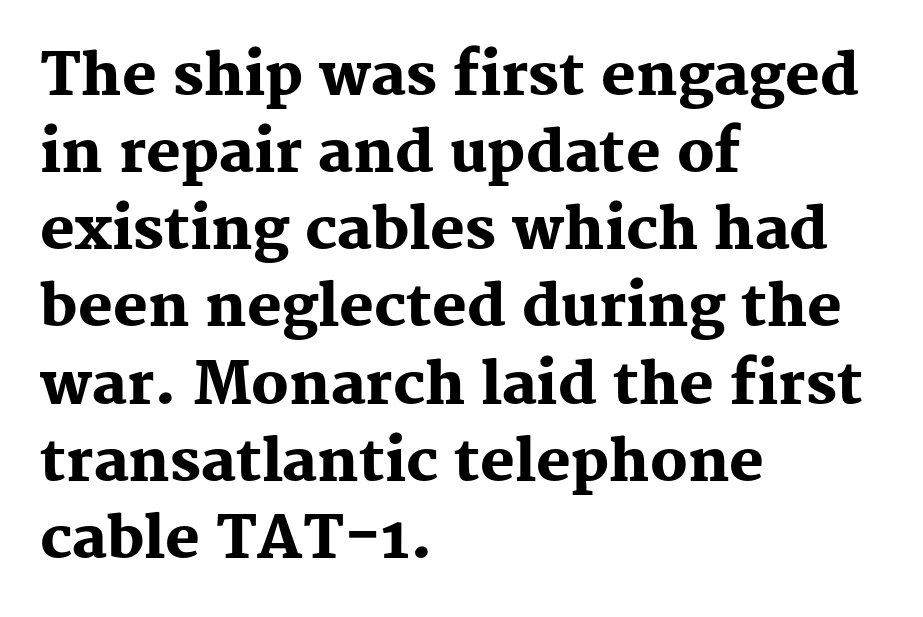
The image shows 58 px heavy serif type, upright; set left-aligned, normal line spacing (1.33x), normal letter spacing, not underlined; medium stroke contrast and a medium x-height.
